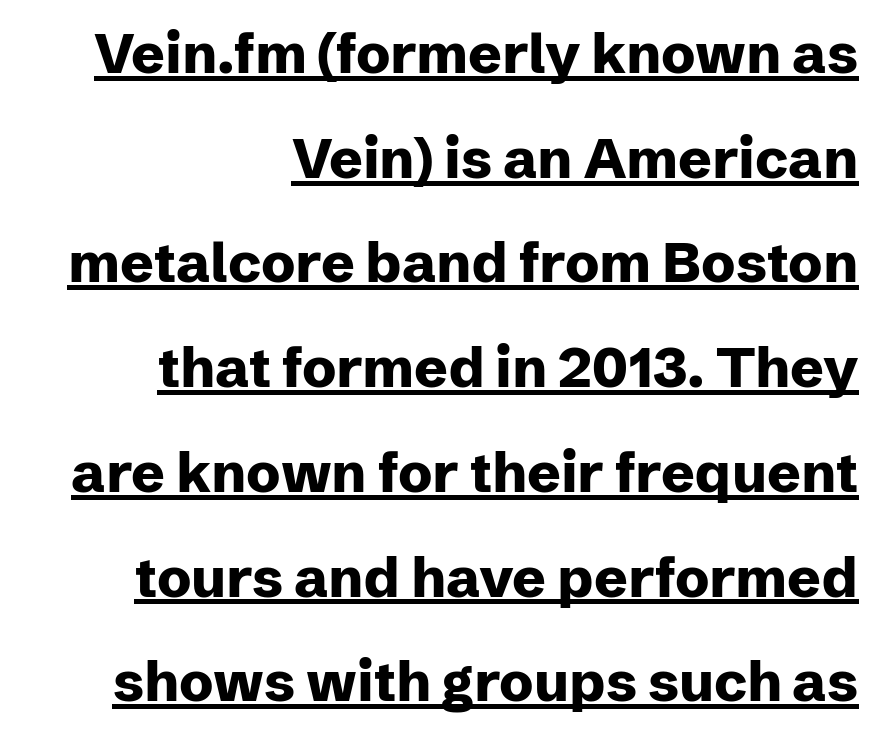
The image shows 56 px heavy sans-serif type, upright; set right-aligned, line spacing 1.87x, normal letter spacing, underlined; low stroke contrast and a medium x-height.
